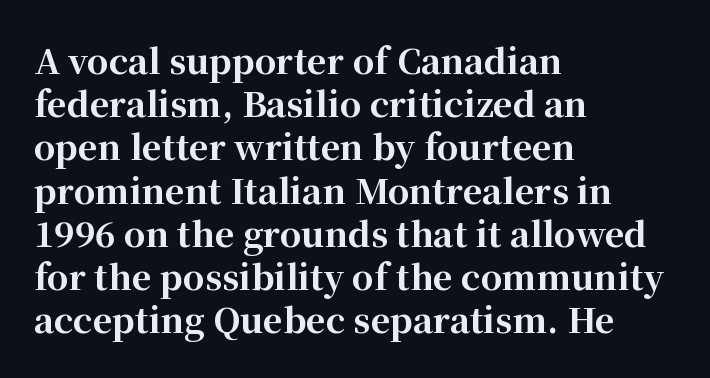
Check the space under the baseline: it is left empty. The paragraph shown leans on its left margin. Spacing verdict: proportional, widths tailored to each character. Italic: no, the glyphs are upright roman.
